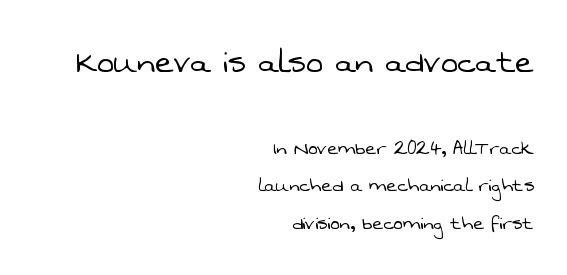
{"serif": "no", "bold": "no", "weight": "light", "width": "normal", "stroke_contrast": "low", "x_height": "medium", "monospaced": "no", "underline": "no", "align": "right", "line_spacing": "normal", "line_spacing_ratio": 1.64, "letter_spacing": "normal", "letter_spacing_em": 0.0, "larger_block": "first", "size_ratio": 1.74, "glyph_px": 40}
